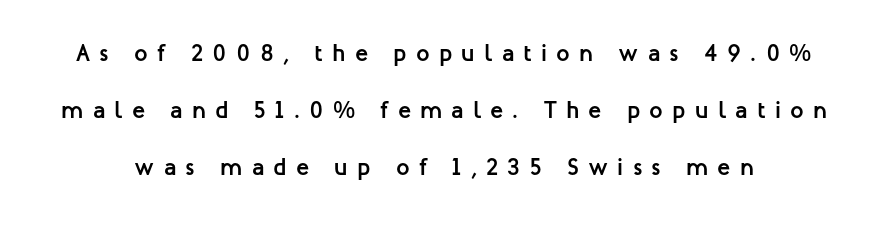
{"italic": "no", "bold": "yes", "underline": "no", "line_spacing": "loose", "line_spacing_ratio": 2.38, "letter_spacing": "wide", "letter_spacing_em": 0.38, "glyph_px": 24}
